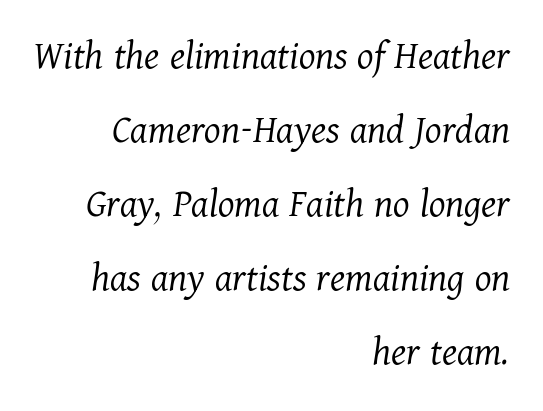
Q: Is the text bold? A: No.
Q: Is the text italic (slanted)? A: Yes, it leans right by about 11 degrees.
Q: Is the typeface a serif or a sans-serif typeface? A: Serif.
Q: Is the text underlined? A: No.
Q: How is the paragraph aligned? A: Right-aligned.
Q: Is the spacing between letters normal or unusually wide? A: Normal.
Q: Width (condensed, normal, or wide)? A: Normal.
Q: Stroke contrast? A: Medium.
Q: x-height? A: Medium.
Q: Monospaced? A: No.
